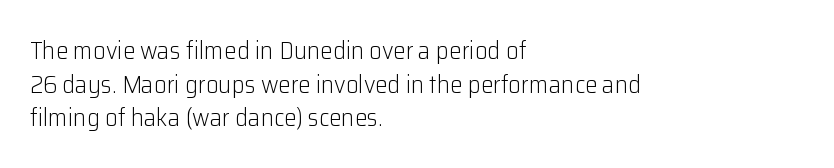
{"italic": "no", "bold": "no", "underline": "no", "align": "left", "line_spacing": "normal", "line_spacing_ratio": 1.35, "letter_spacing": "normal", "letter_spacing_em": 0.0, "glyph_px": 25}
